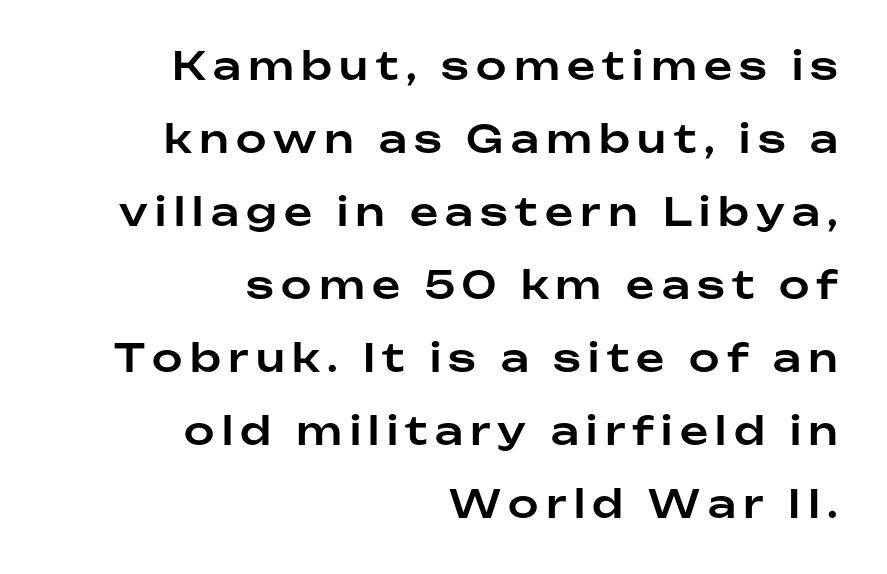
Q: Is the text italic (slanted)? A: No, it is upright.
Q: Is the typeface a serif or a sans-serif typeface? A: Sans-serif.
Q: Is the text underlined? A: No.
Q: How is the paragraph aligned? A: Right-aligned.
Q: Width (condensed, normal, or wide)? A: Normal.
Q: Stroke contrast? A: Low.
Q: x-height? A: Medium.
Q: Monospaced? A: No.
